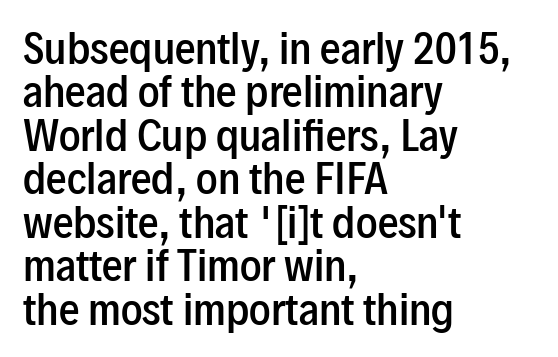
The image shows 41 px semibold, condensed sans-serif type, upright; set left-aligned, tight line spacing (1.06x), normal letter spacing, not underlined; low stroke contrast and a medium x-height.
